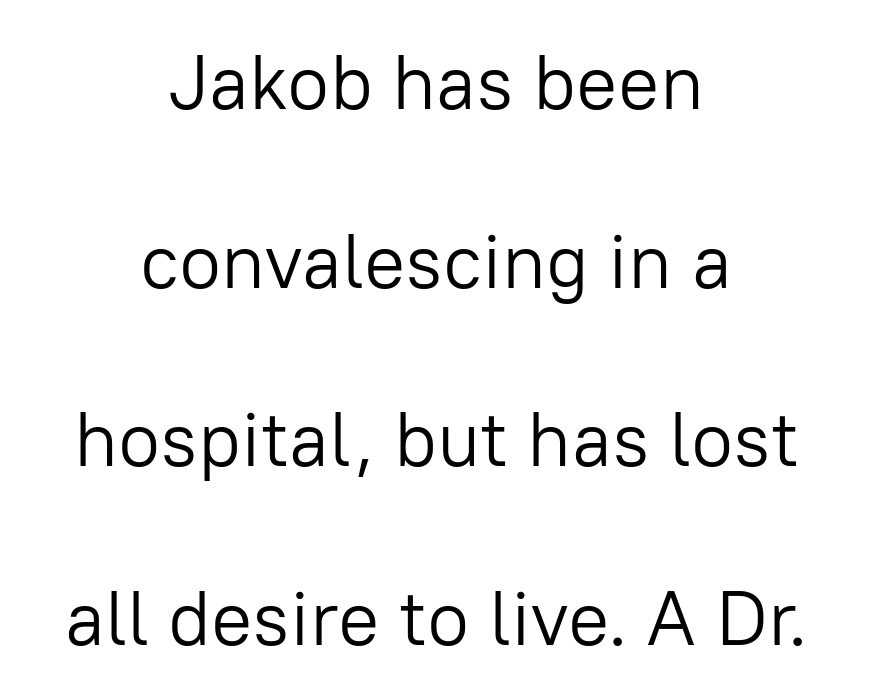
The image shows 77 px light sans-serif type, upright; set centered, loose line spacing (2.32x), normal letter spacing, not underlined; low stroke contrast and a medium x-height.
